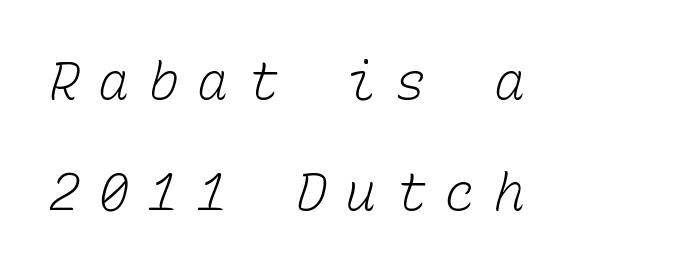
Note the uniform advance width — an 'i' takes as much space as an 'm'. Where is the straight margin? On the left. The zone under the glyphs is completely vacant. Heaviness? Minimal to ordinary, like unemphasized prose. These lines have a slow, spaced-out rhythm from letter to letter.
